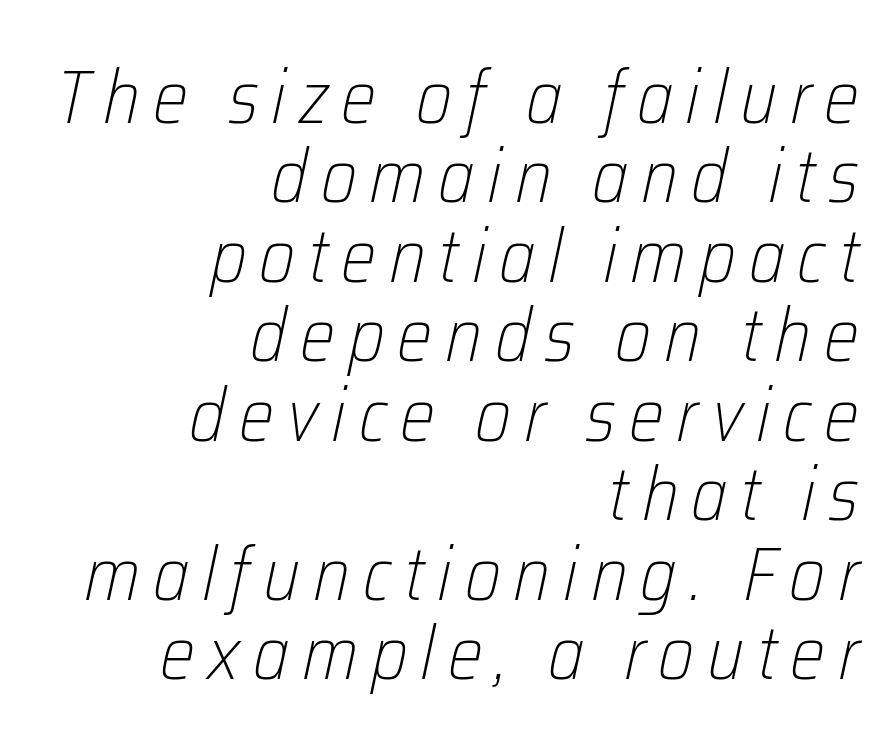
The string is rendered with underlining switched off. These lines are rendered in a variable-pitch font. There's an unmistakable incline to the writing here. Reading down the block, your eye finds every line finishing at a fixed right position. This is not heavy type; no bold has been used. A typesetter would call this leading minimal, almost set solid.
